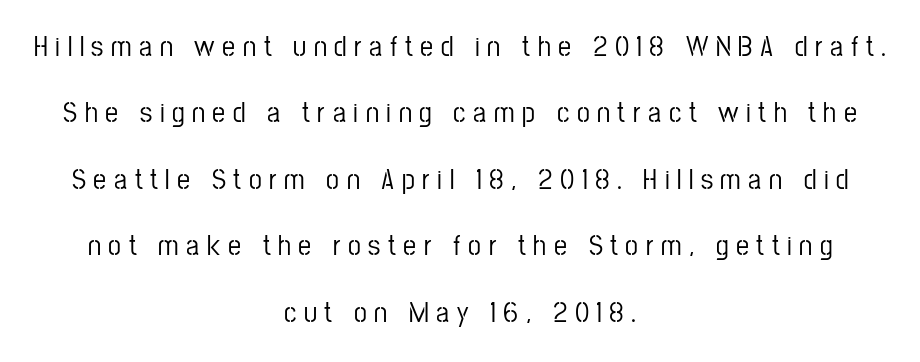
Decoration check: the copy has no underline. Classification — sans serif. Caption: multi-line text, centered on the measure. Here the designer chose a conventional face with non-uniform glyph widths.
